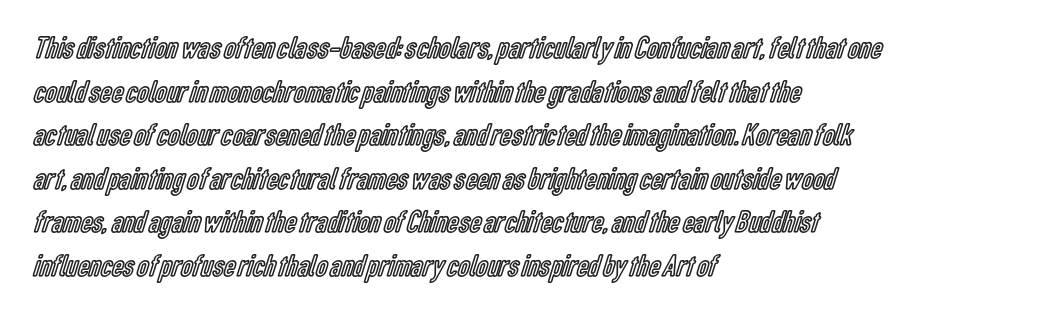
Is there much room between lines? A standard amount, neither cramped nor airy. The horizontal fit of the characters is conventional and even. Horizontal alignment here is leftward, the default for most running prose. Anything drawn beneath the words? Only blank space. The face used here is proportionally spaced, like ordinary book or web type.
